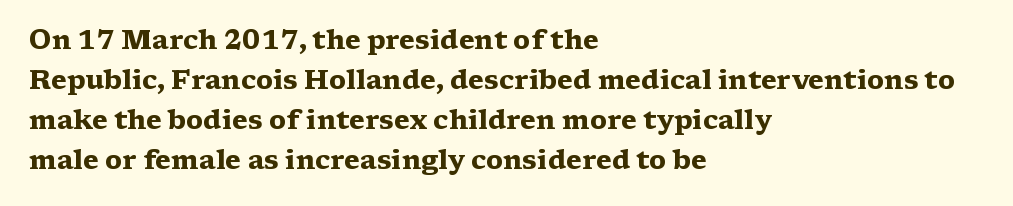
The image shows 26 px bold type, upright; set left-aligned, normal line spacing (1.54x), normal letter spacing, not underlined.
